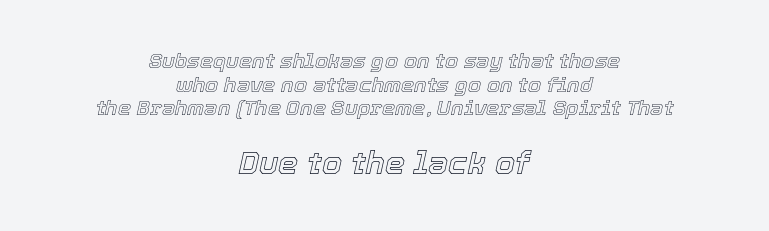
{"italic": "yes", "lean": "right", "slant_degrees": 12, "width": "normal", "x_height": "medium", "monospaced": "no", "underline": "no", "align": "center", "line_spacing": "tight", "line_spacing_ratio": 1.12, "letter_spacing": "normal", "letter_spacing_em": 0.0, "larger_block": "second", "size_ratio": 1.52, "glyph_px": 32}
